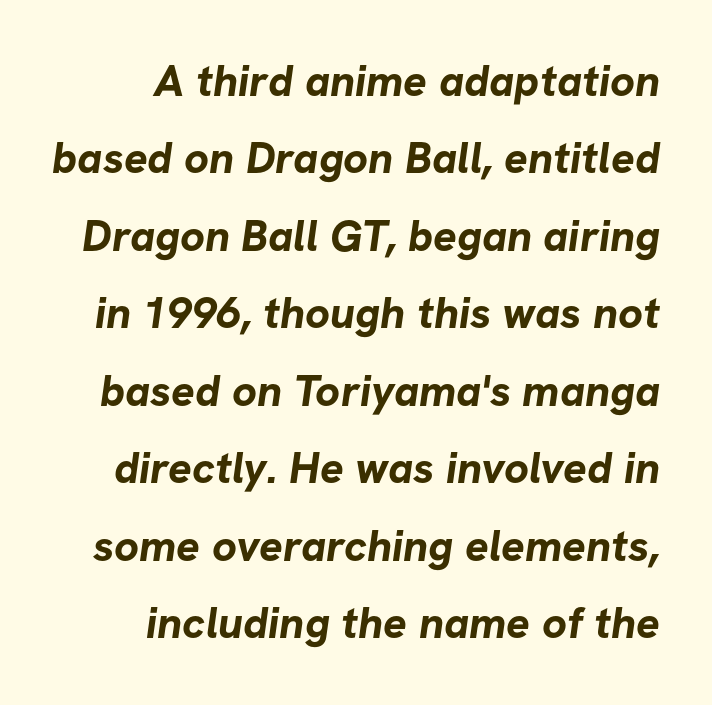
Q: Is the text bold? A: Yes.
Q: Is the typeface a serif or a sans-serif typeface? A: Sans-serif.
Q: Is the text underlined? A: No.
Q: How is the paragraph aligned? A: Right-aligned.
Q: Is the spacing between letters normal or unusually wide? A: Normal.
Q: Width (condensed, normal, or wide)? A: Normal.
Q: Stroke contrast? A: Low.
Q: x-height? A: Medium.
Q: Monospaced? A: No.
